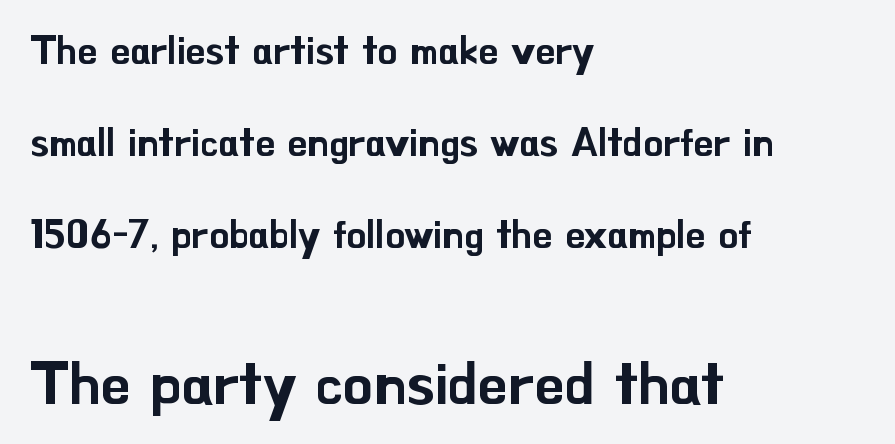
Has an underline been added? It has not. This sample uses plain, unmodified letter spacing. This is the regular roman posture of the typeface. Note: no serifs on the glyphs. The line-height multiplier appears high, well above default.
